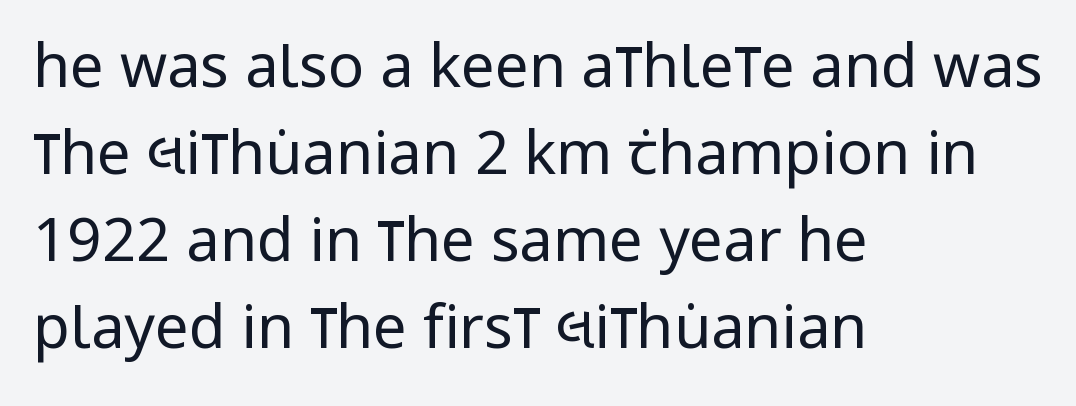
Q: Is the text bold? A: No.
Q: Is the text italic (slanted)? A: No, it is upright.
Q: Is the typeface a serif or a sans-serif typeface? A: Sans-serif.
Q: Is the text underlined? A: No.
Q: How is the paragraph aligned? A: Left-aligned.
Q: Is the spacing between letters normal or unusually wide? A: Normal.
Q: Is the spacing between lines tight, normal or loose? A: Normal.
Q: Width (condensed, normal, or wide)? A: Condensed.
Q: Stroke contrast? A: Low.
Q: x-height? A: Large.
Q: Monospaced? A: No.
